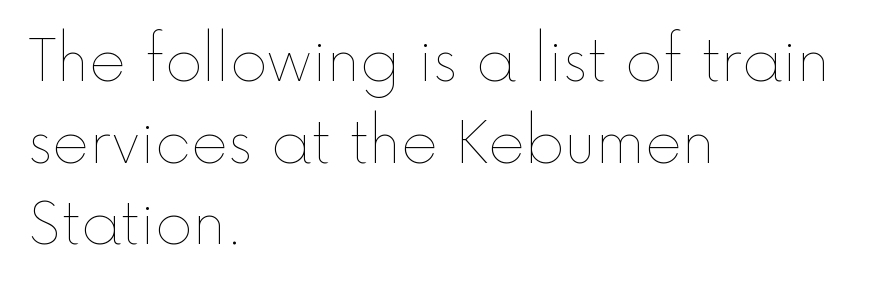
The image shows 57 px thin type, upright; set left-aligned, normal line spacing (1.43x), normal letter spacing, not underlined; a medium x-height.
